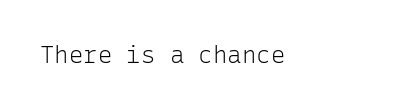
Q: Is the text bold? A: No.
Q: Is the text italic (slanted)? A: No, it is upright.
Q: Is the text underlined? A: No.
Q: Is the spacing between letters normal or unusually wide? A: Normal.
